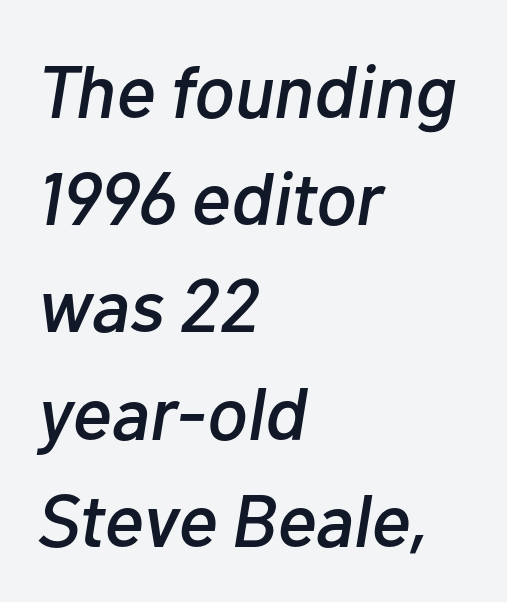
Q: Is the text italic (slanted)? A: Yes, it leans right by about 10 degrees.
Q: Is the text underlined? A: No.
Q: How is the paragraph aligned? A: Left-aligned.
Q: Is the spacing between letters normal or unusually wide? A: Normal.
Q: Is the spacing between lines tight, normal or loose? A: Normal.
Q: Width (condensed, normal, or wide)? A: Normal.
Q: Stroke contrast? A: Low.
Q: x-height? A: Medium.
Q: Monospaced? A: No.
